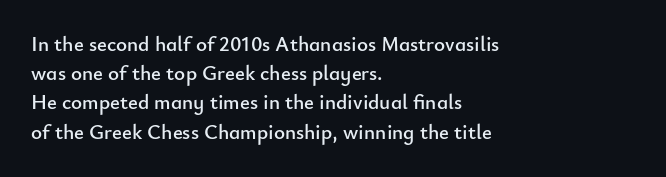
Each word holds together tightly as a unit, with standard inter-letter gaps. Left-aligned paragraph, ragged on the right. The vertical gap from one line to the next is medium. Nope, not italic — everything's standing straight. Check the space under the baseline: it is left empty.
